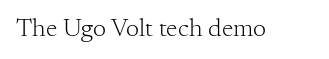
A roman cut, with each character standing at attention. Decoration check: the copy has no underline. The gaps between neighbouring characters are ordinary and unremarkable. Bold? No — there's no thickening of the strokes.
